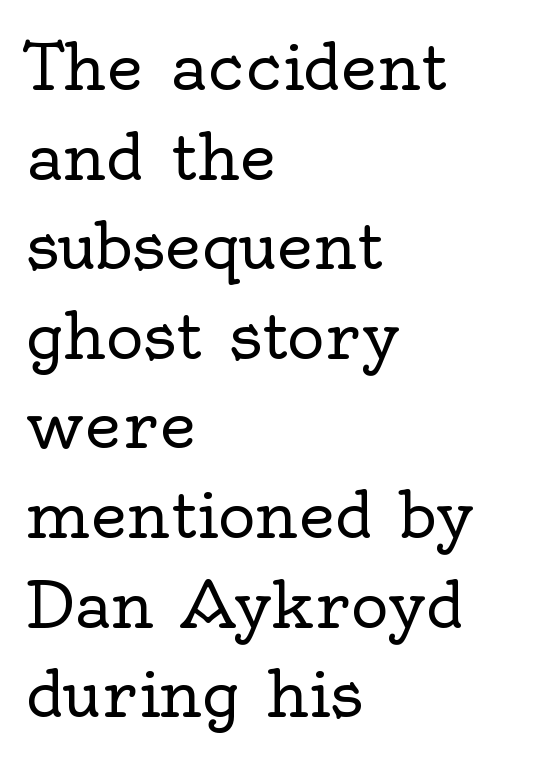
The image shows 64 px regular-weight serif type, upright; set left-aligned, normal line spacing (1.4x), normal letter spacing, not underlined; a small x-height.
